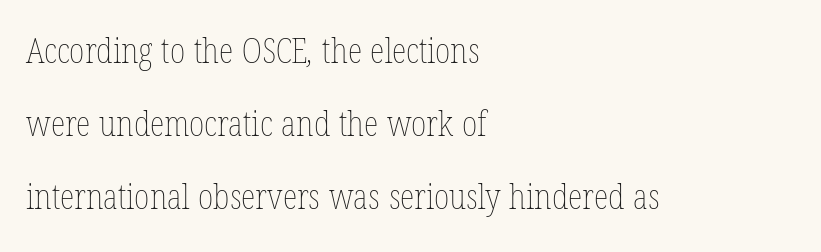
Is the block centered? No — it sits flush against the left margin. Plain, unruled lines of type. The letterforms sit shoulder to shoulder at normal distance. The letters advance in unequal steps, a hallmark of proportional type. Horizontal bands of white between lines are thick stripes. Letters have the restrained weight of plain body copy at most.
